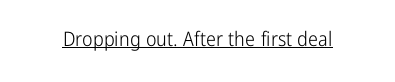
Q: Is the text bold? A: No.
Q: Is the text italic (slanted)? A: No, it is upright.
Q: Is the text underlined? A: Yes.
Q: Is the spacing between letters normal or unusually wide? A: Normal.
